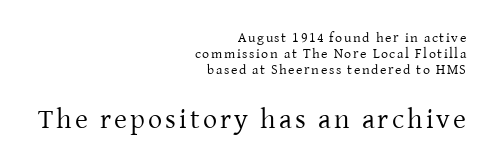
{"serif": "yes", "italic": "no", "bold": "no", "weight": "regular", "width": "normal", "stroke_contrast": "low", "x_height": "medium", "monospaced": "no", "underline": "no", "align": "right", "line_spacing_ratio": 1.16, "larger_block": "second", "size_ratio": 2.0, "glyph_px": 28}
